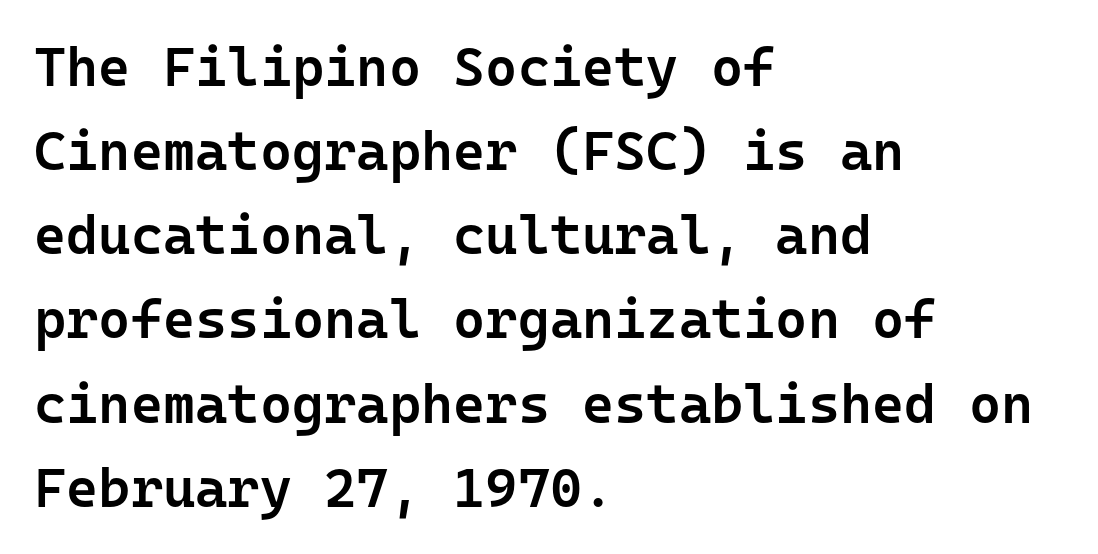
The image shows 55 px semibold sans-serif type, upright, monospaced; set left-aligned, normal line spacing (1.53x), normal letter spacing, not underlined; low stroke contrast and a medium x-height.
